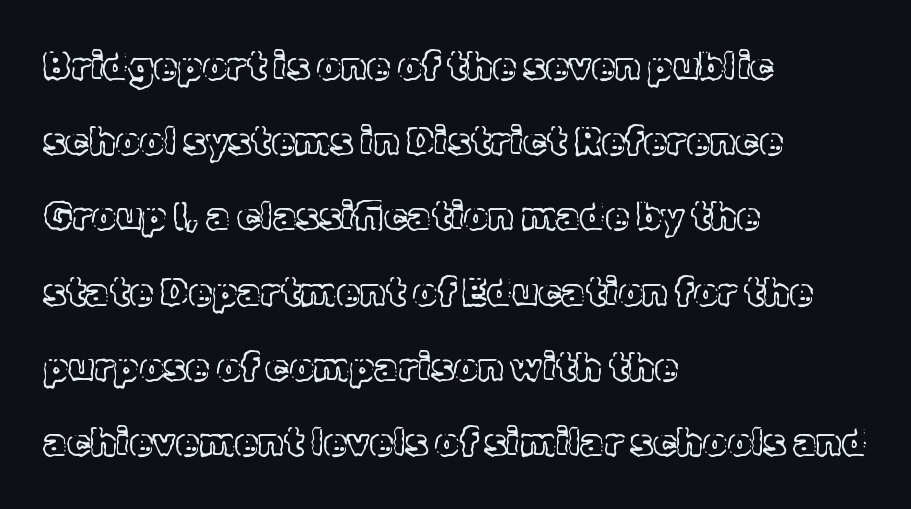
The image shows 38 px text type, upright; set left-aligned, loose line spacing (1.98x), normal letter spacing, not underlined; a medium x-height.
